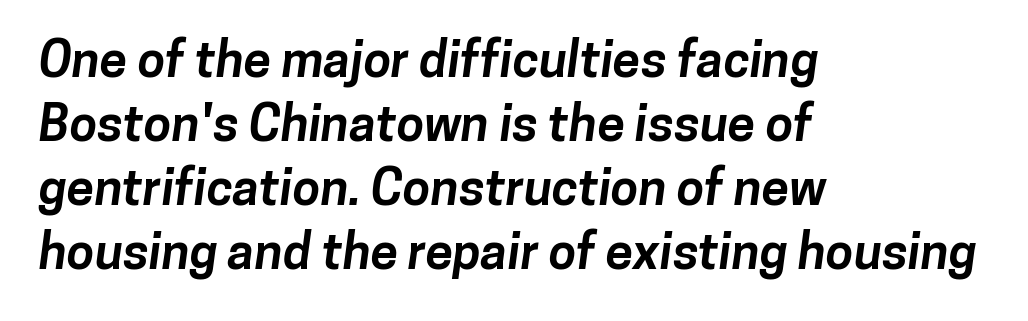
{"serif": "no", "bold": "yes", "weight": "bold", "width": "normal", "stroke_contrast": "low", "x_height": "medium", "monospaced": "no", "underline": "no", "align": "left", "line_spacing": "normal", "line_spacing_ratio": 1.28, "letter_spacing": "normal", "letter_spacing_em": 0.0, "glyph_px": 50}
